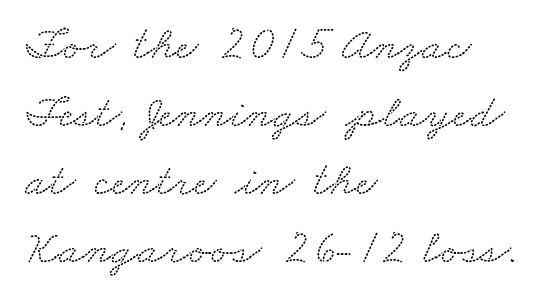
Q: Is the text underlined? A: No.
Q: How is the paragraph aligned? A: Left-aligned.
Q: Is the spacing between letters normal or unusually wide? A: Normal.
Q: Is the spacing between lines tight, normal or loose? A: Normal.
Q: Width (condensed, normal, or wide)? A: Wide.
Q: Stroke contrast? A: Low.
Q: x-height? A: Small.
Q: Monospaced? A: No.
